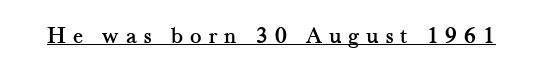
Q: Is the text italic (slanted)? A: No, it is upright.
Q: Is the text underlined? A: Yes.
Q: Is the spacing between letters normal or unusually wide? A: Unusually wide.
